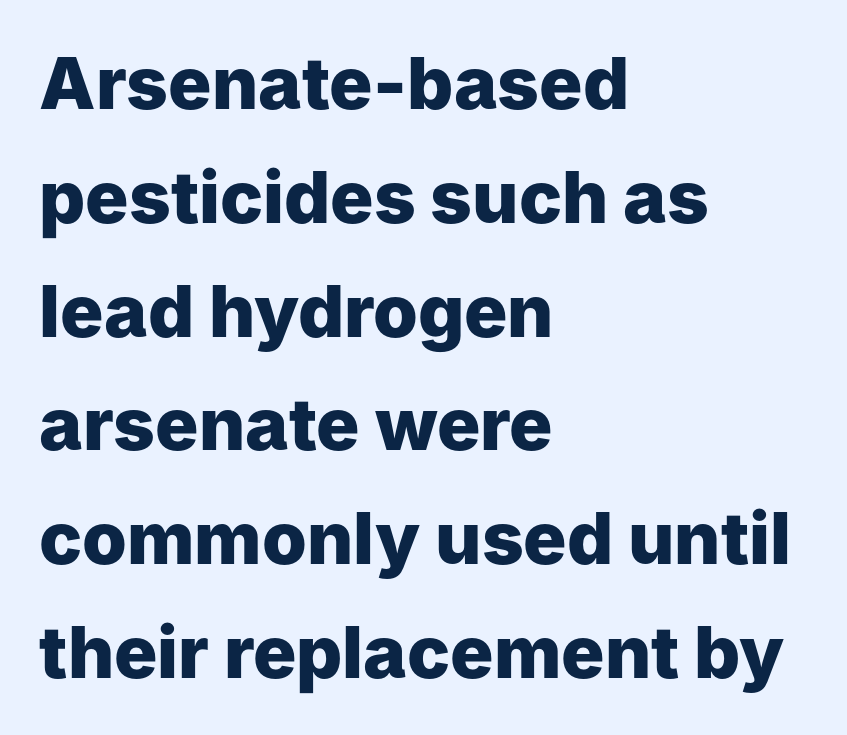
{"serif": "no", "italic": "no", "bold": "yes", "weight": "heavy", "width": "normal", "stroke_contrast": "low", "x_height": "medium", "monospaced": "no", "underline": "no", "align": "left", "line_spacing": "normal", "line_spacing_ratio": 1.58, "letter_spacing": "normal", "letter_spacing_em": 0.0, "glyph_px": 72}
